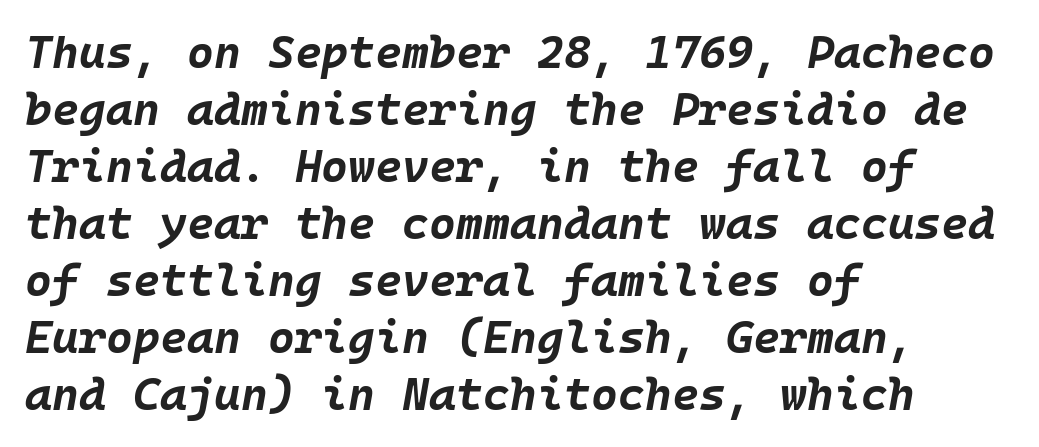
{"italic": "yes", "lean": "right", "slant_degrees": 10, "bold": "yes", "weight": "bold", "width": "normal", "stroke_contrast": "low", "x_height": "large", "monospaced": "yes", "underline": "no", "align": "left", "line_spacing_ratio": 1.24, "letter_spacing": "normal", "letter_spacing_em": 0.0, "glyph_px": 46}
